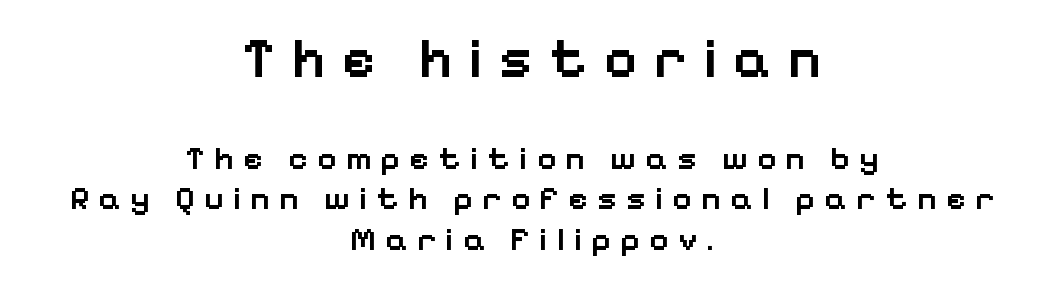
Q: Is the text bold? A: Semi-bold.
Q: Is the text italic (slanted)? A: No, it is upright.
Q: Is the typeface a serif or a sans-serif typeface? A: Sans-serif.
Q: Is the text underlined? A: No.
Q: How is the paragraph aligned? A: Centered.
Q: Is the spacing between letters normal or unusually wide? A: Unusually wide.
Q: Which block of text is set in a larger size, the first (top) or the second (bottom)? A: The first (top) one.
Q: Width (condensed, normal, or wide)? A: Normal.
Q: Stroke contrast? A: Low.
Q: x-height? A: Medium.
Q: Monospaced? A: No.
